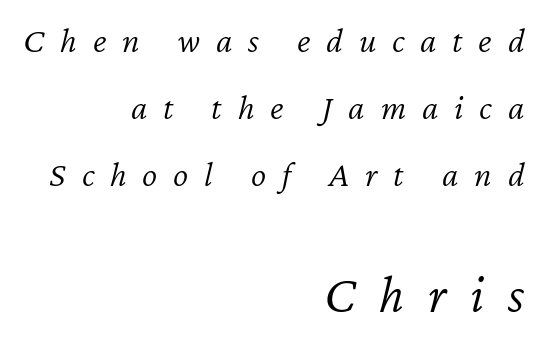
The face used here is rendered with a markedly widened letterfit. The letterforms sit at book weight or below. The glyphs are unaccompanied by any horizontal stroke below them. Between these two stacked blocks, the lower one wins on size. Right-aligned paragraph, ragged on the left. A typesetter would mark this as italic.
